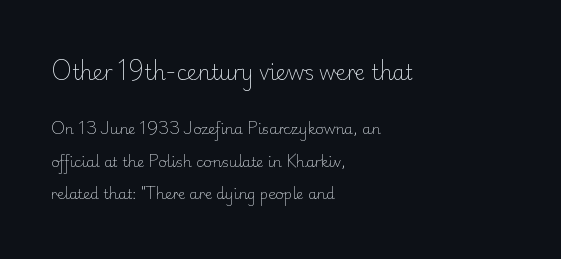
Which of the two is more prominent by size? The first, at the top. The zone under the glyphs is completely vacant. Nothing unusual about the tracking: characters are spaced as the font intends. The weight tops out at a normal text grade. Summary of vertical rhythm: relaxed, with wide interline spacing.
